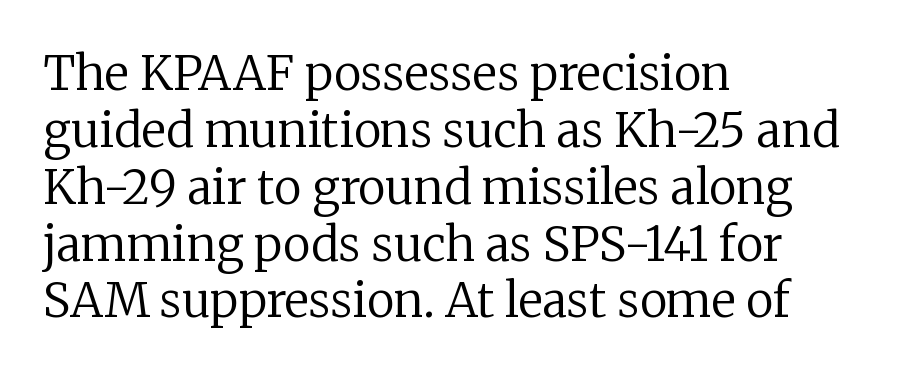
{"serif": "yes", "italic": "no", "bold": "no", "weight": "regular", "width": "normal", "stroke_contrast": "low", "x_height": "medium", "monospaced": "no", "underline": "no", "align": "left", "line_spacing_ratio": 1.21, "letter_spacing": "normal", "letter_spacing_em": 0.0, "glyph_px": 47}
